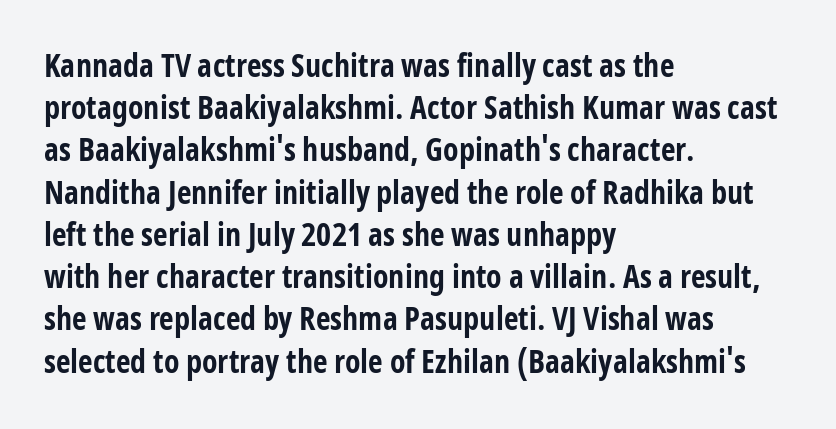
Q: Is the text bold? A: Yes.
Q: Is the text italic (slanted)? A: No, it is upright.
Q: Is the typeface a serif or a sans-serif typeface? A: Sans-serif.
Q: Is the text underlined? A: No.
Q: How is the paragraph aligned? A: Left-aligned.
Q: Is the spacing between letters normal or unusually wide? A: Normal.
Q: Is the spacing between lines tight, normal or loose? A: Normal.
Q: Width (condensed, normal, or wide)? A: Condensed.
Q: Stroke contrast? A: Low.
Q: x-height? A: Medium.
Q: Monospaced? A: No.
